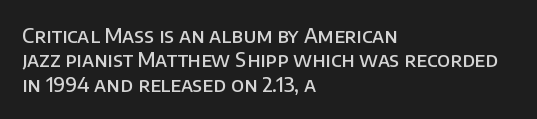
{"italic": "no", "bold": "semi", "underline": "no", "align": "left", "line_spacing_ratio": 1.22, "letter_spacing": "normal", "letter_spacing_em": 0.0, "glyph_px": 20}
